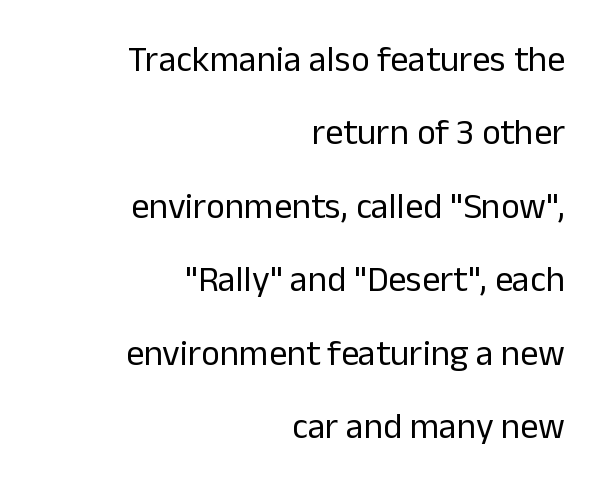
Stems here are at most as thick as an everyday book face. Vertical spacing — loose. Lines of text with bare space underneath. Nothing sits at the stroke ends, so this counts as sans-serif. Does extra space separate the letters? No, they use regular spacing.
